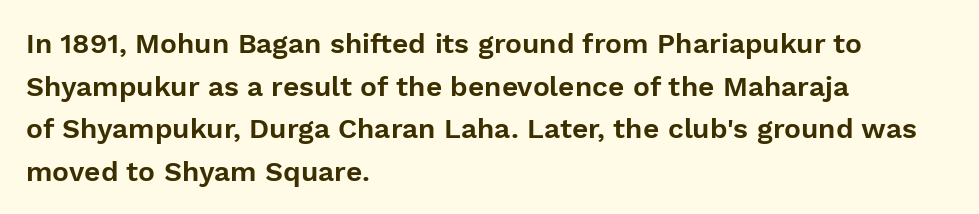
Q: Is the text italic (slanted)? A: No, it is upright.
Q: Is the typeface a serif or a sans-serif typeface? A: Sans-serif.
Q: Is the text underlined? A: No.
Q: How is the paragraph aligned? A: Left-aligned.
Q: Is the spacing between letters normal or unusually wide? A: Normal.
Q: Is the spacing between lines tight, normal or loose? A: Normal.
Q: Width (condensed, normal, or wide)? A: Normal.
Q: Stroke contrast? A: Low.
Q: x-height? A: Medium.
Q: Monospaced? A: No.
